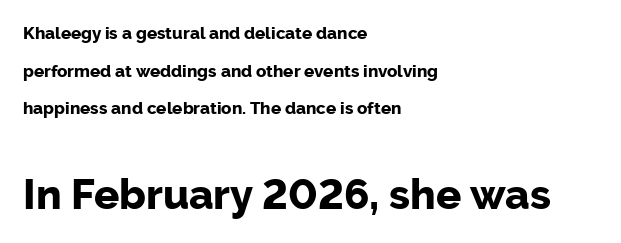
In this sample the second text group is rendered at the bigger scale. No italicization has been applied; the sample stays upright. The strokes are fattened all the way to bold. This rendering leaves character spacing at its baseline value. Successive baselines arrive slowly, with a big drop between each.
